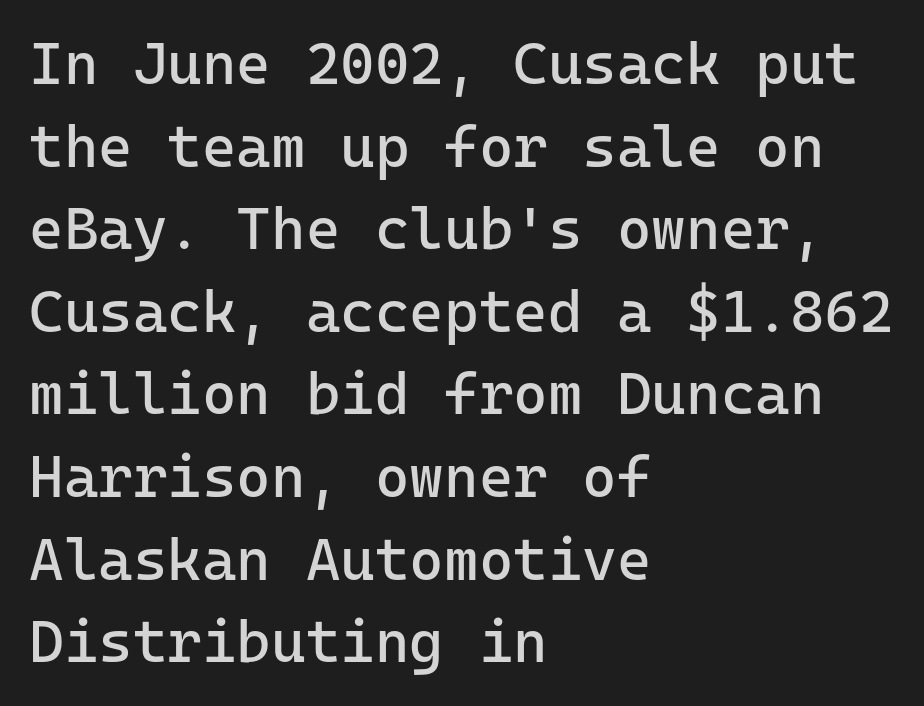
Style check: upright. Descenders are the only things crossing below the line. The rendering keeps characters at their native spacing. Type style note: lacks serifs. Line starts are locked; line ends wander.
